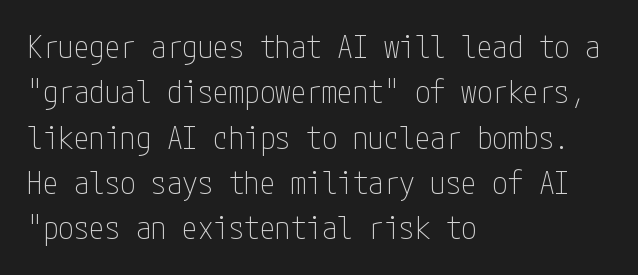
Q: Is the text bold? A: No.
Q: Is the text italic (slanted)? A: No, it is upright.
Q: Is the typeface a serif or a sans-serif typeface? A: Sans-serif.
Q: Is the text underlined? A: No.
Q: How is the paragraph aligned? A: Left-aligned.
Q: Is the spacing between letters normal or unusually wide? A: Normal.
Q: Is the spacing between lines tight, normal or loose? A: Normal.
Q: Width (condensed, normal, or wide)? A: Condensed.
Q: Stroke contrast? A: Low.
Q: x-height? A: Medium.
